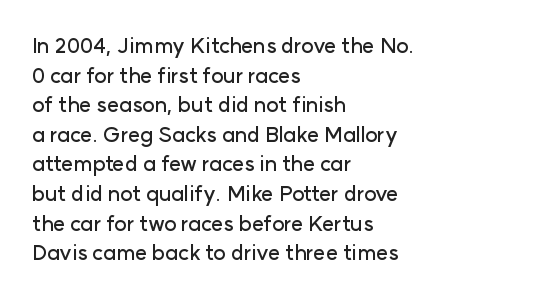
{"italic": "no", "underline": "no", "align": "left", "line_spacing": "normal", "line_spacing_ratio": 1.41, "letter_spacing": "normal", "letter_spacing_em": 0.0, "glyph_px": 21}
